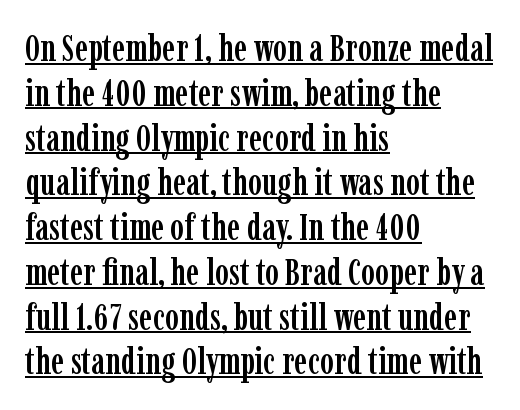
{"serif": "yes", "italic": "no", "width": "condensed", "stroke_contrast": "low", "x_height": "medium", "monospaced": "no", "underline": "yes", "align": "left", "line_spacing_ratio": 1.21, "letter_spacing": "normal", "letter_spacing_em": 0.0, "glyph_px": 37}
